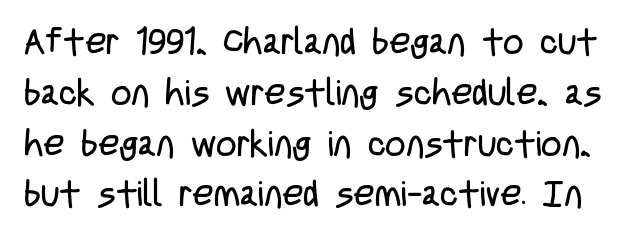
Q: Is the text bold? A: No.
Q: Is the text italic (slanted)? A: No, it is upright.
Q: Is the typeface a serif or a sans-serif typeface? A: Sans-serif.
Q: Is the text underlined? A: No.
Q: Is the spacing between letters normal or unusually wide? A: Normal.
Q: Is the spacing between lines tight, normal or loose? A: Normal.
Q: Width (condensed, normal, or wide)? A: Condensed.
Q: Stroke contrast? A: Low.
Q: x-height? A: Large.
Q: Monospaced? A: No.
